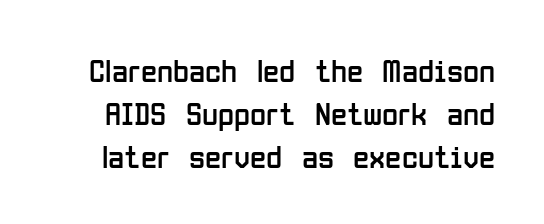
Is the type heavy? It reads as light-to-regular instead. The typography opts for an upright posture over an oblique one. Summary of vertical rhythm: regular, with standard interline spacing. Do the characters align in a grid? No, the font is proportional.
